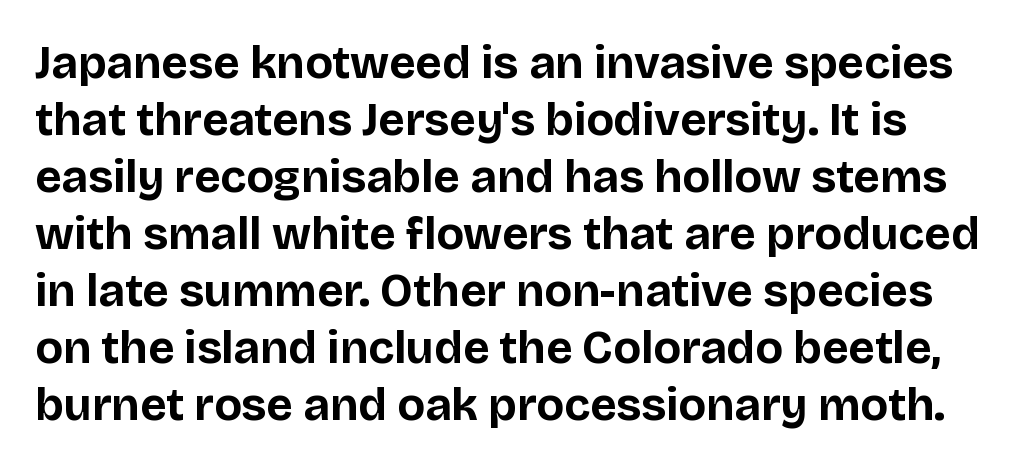
{"serif": "no", "italic": "no", "bold": "yes", "weight": "bold", "width": "normal", "stroke_contrast": "low", "x_height": "large", "monospaced": "no", "underline": "no", "line_spacing_ratio": 1.24, "letter_spacing": "normal", "letter_spacing_em": 0.0, "glyph_px": 46}
